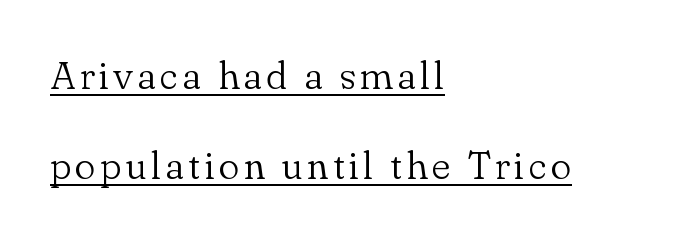
No italicization has been applied; the sample stays upright. Character widths vary here, with narrow letters taking less room than wide ones. The face used here appears with an underline applied. Think standard paragraph weight, or any step lighter than that.
